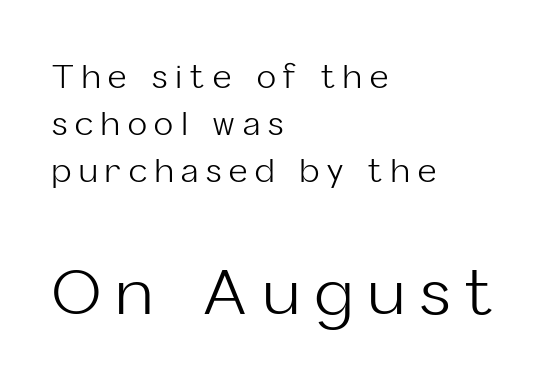
Q: Is the text bold? A: No.
Q: Is the text italic (slanted)? A: No, it is upright.
Q: Is the typeface a serif or a sans-serif typeface? A: Sans-serif.
Q: Is the text underlined? A: No.
Q: How is the paragraph aligned? A: Left-aligned.
Q: Is the spacing between letters normal or unusually wide? A: Unusually wide.
Q: Is the spacing between lines tight, normal or loose? A: Normal.
Q: Which block of text is set in a larger size, the first (top) or the second (bottom)? A: The second (bottom) one.
Q: Width (condensed, normal, or wide)? A: Normal.
Q: Stroke contrast? A: Low.
Q: x-height? A: Medium.
Q: Monospaced? A: No.
